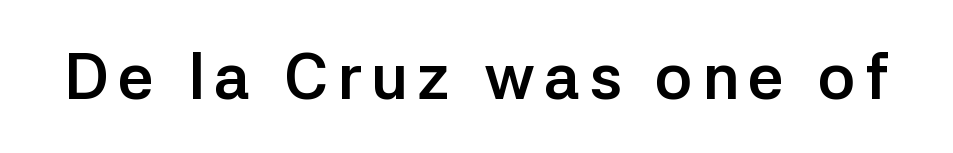
The image shows 64 px semibold sans-serif type, upright; set not underlined; low stroke contrast and a medium x-height.
